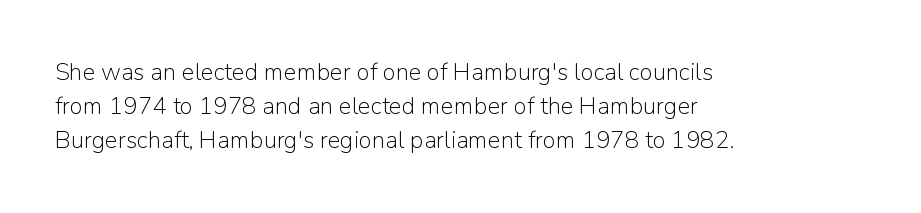
Just letters on the line, the space beneath them empty. The lines sit at an ordinary, default distance from one another. Reading down the block, your eye returns to a fixed left position each line. Think standard paragraph weight, or any step lighter than that.
